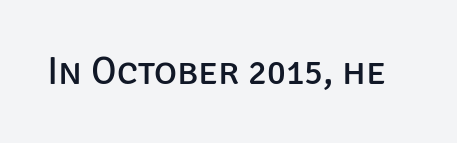
The horizontal fit of the characters is conventional and even. You can tell from the bare stems that sans-serif type was used. The face used here is proportionally spaced, like ordinary book or web type. Has an underline been added? It has not. The font sits on the lighter half of the weight spectrum, regular included.
